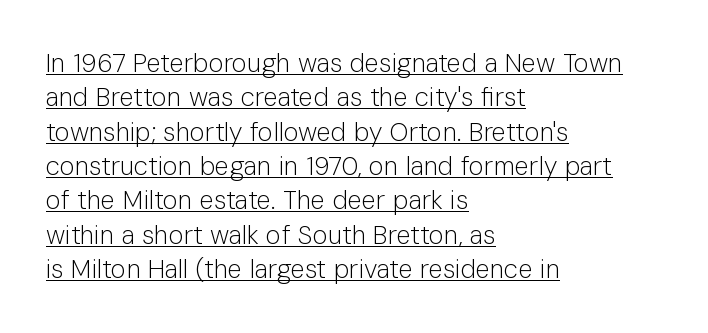
Q: Is the text bold? A: No.
Q: Is the text italic (slanted)? A: No, it is upright.
Q: Is the text underlined? A: Yes.
Q: How is the paragraph aligned? A: Left-aligned.
Q: Is the spacing between letters normal or unusually wide? A: Normal.
Q: Is the spacing between lines tight, normal or loose? A: Normal.
